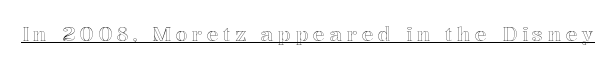
The image shows 20 px text type, upright; set unusually wide letter spacing (+0.22 em), underlined.
